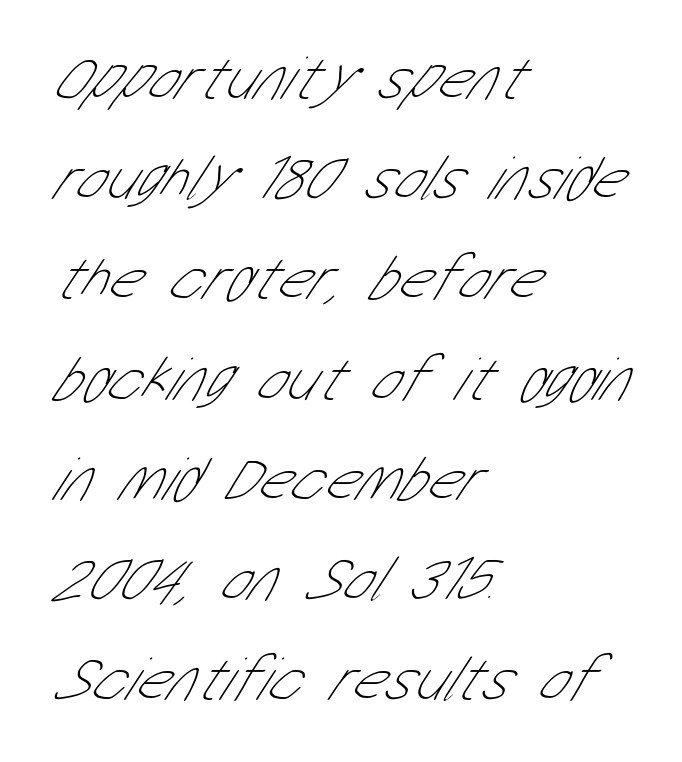
Q: Is the text bold? A: No.
Q: Is the typeface a serif or a sans-serif typeface? A: Sans-serif.
Q: Is the text underlined? A: No.
Q: How is the paragraph aligned? A: Left-aligned.
Q: Is the spacing between letters normal or unusually wide? A: Normal.
Q: Is the spacing between lines tight, normal or loose? A: Normal.
Q: Width (condensed, normal, or wide)? A: Condensed.
Q: Stroke contrast? A: Low.
Q: x-height? A: Medium.
Q: Monospaced? A: No.
